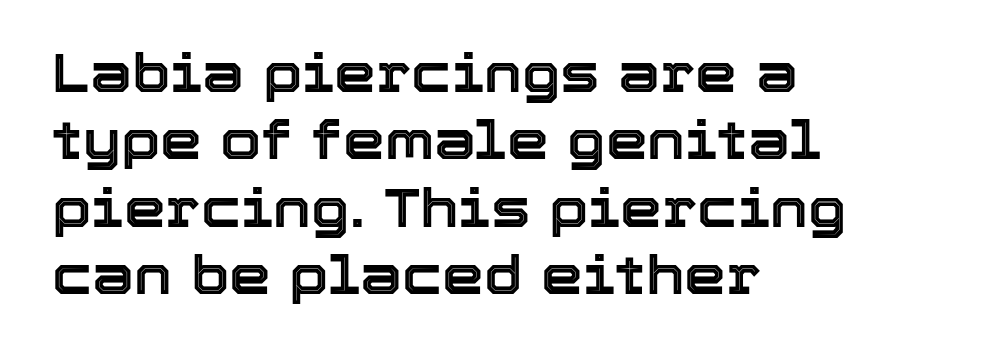
Q: Is the text italic (slanted)? A: No, it is upright.
Q: Is the text underlined? A: No.
Q: How is the paragraph aligned? A: Left-aligned.
Q: Is the spacing between letters normal or unusually wide? A: Normal.
Q: Is the spacing between lines tight, normal or loose? A: Normal.
Q: Width (condensed, normal, or wide)? A: Normal.
Q: x-height? A: Medium.
Q: Monospaced? A: No.
